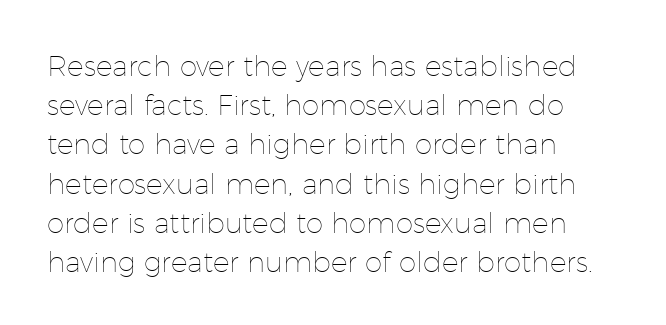
The image shows 28 px thin type, upright; set left-aligned, normal line spacing (1.4x), normal letter spacing, not underlined; low stroke contrast and a medium x-height.
